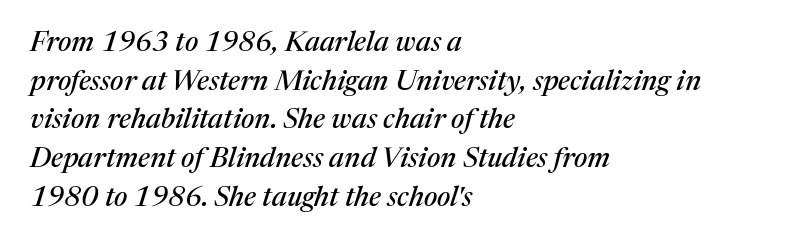
The image shows 28 px serif type, italic (leaning right); set left-aligned, normal line spacing (1.38x), normal letter spacing, not underlined; medium stroke contrast and a medium x-height.
